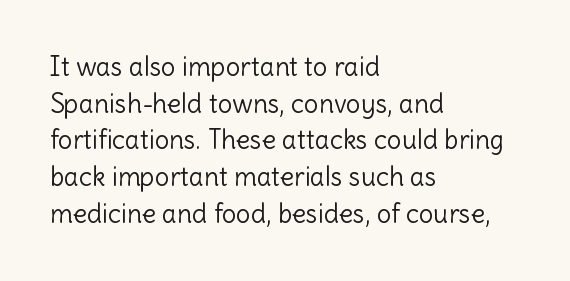
In CSS terms this would be text-align: left. The words here are not underlined. The font is comparable to plain body text, perhaps lighter. Every character sits straight up, as roman type does. The vertical gap from one line to the next is medium. Compared with typical body copy, the letter spacing here is the same.
